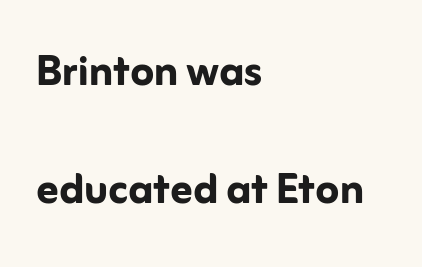
The image shows 54 px semibold sans-serif type, upright; set left-aligned, loose line spacing (2.19x), normal letter spacing, not underlined; low stroke contrast and a medium x-height.
